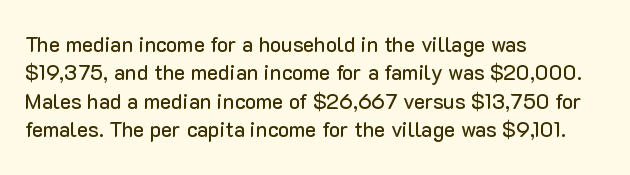
The image shows 21 px text type, upright; set left-aligned, normal line spacing (1.35x), normal letter spacing, not underlined.
